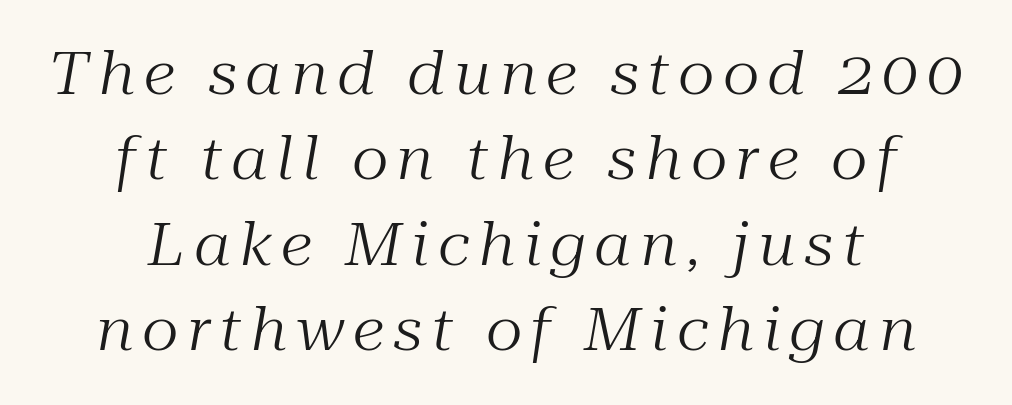
Q: Is the text bold? A: No.
Q: Is the text italic (slanted)? A: Yes, it leans right by about 10 degrees.
Q: Is the typeface a serif or a sans-serif typeface? A: Serif.
Q: Is the text underlined? A: No.
Q: How is the paragraph aligned? A: Centered.
Q: Is the spacing between lines tight, normal or loose? A: Normal.
Q: Width (condensed, normal, or wide)? A: Normal.
Q: Stroke contrast? A: Medium.
Q: x-height? A: Medium.
Q: Monospaced? A: No.
